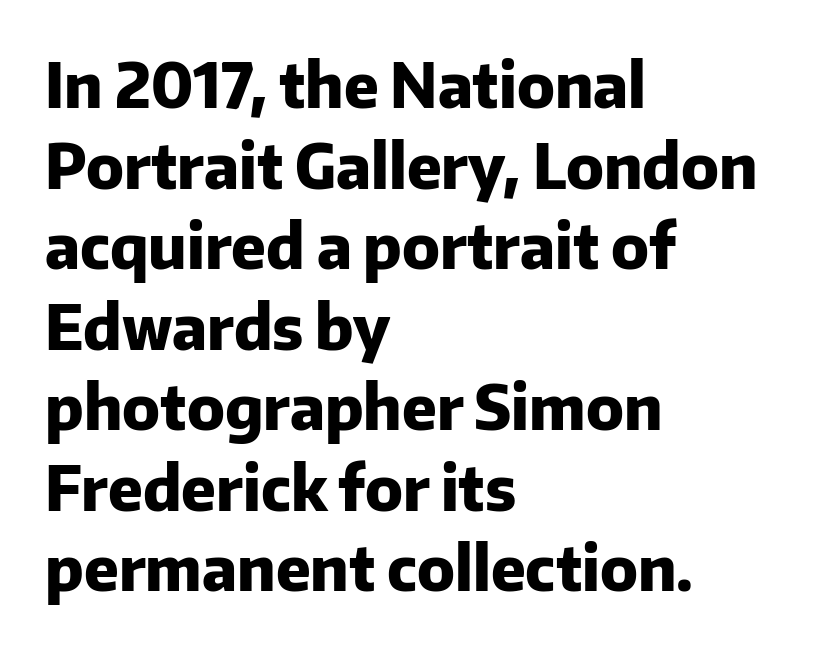
{"serif": "no", "italic": "no", "bold": "yes", "weight": "heavy", "width": "normal", "stroke_contrast": "low", "x_height": "medium", "monospaced": "no", "underline": "no", "align": "left", "line_spacing": "normal", "line_spacing_ratio": 1.32, "letter_spacing": "normal", "letter_spacing_em": 0.0, "glyph_px": 61}
